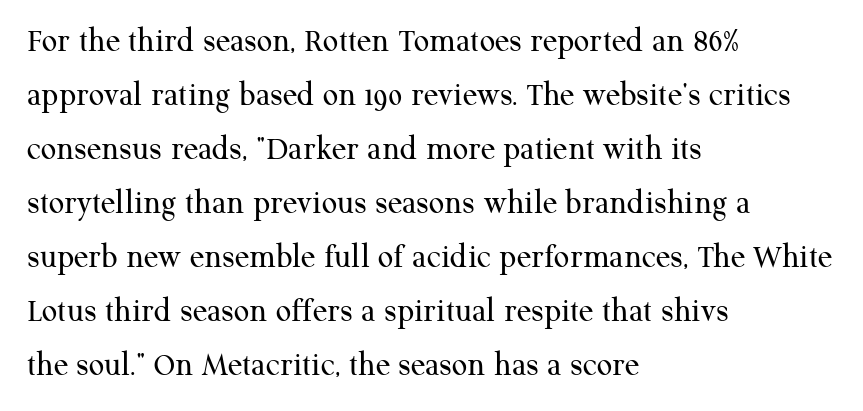
The image shows 34 px regular-weight serif type, upright; set left-aligned, normal line spacing (1.59x), normal letter spacing, not underlined; medium stroke contrast and a medium x-height.
